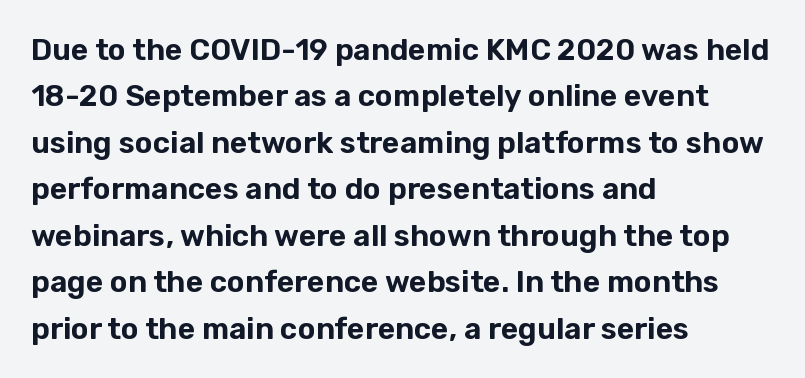
{"serif": "no", "italic": "no", "width": "normal", "stroke_contrast": "low", "x_height": "medium", "monospaced": "no", "underline": "no", "align": "left", "line_spacing": "normal", "line_spacing_ratio": 1.55, "letter_spacing": "normal", "letter_spacing_em": 0.0, "glyph_px": 30}
